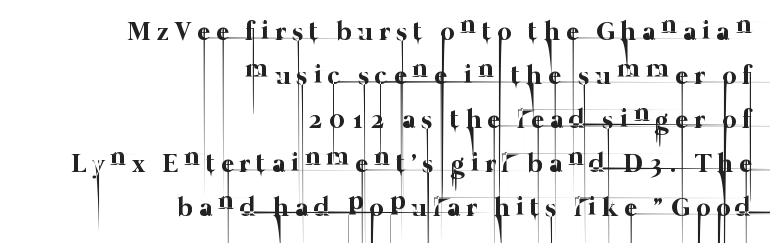
Q: Is the text bold? A: No.
Q: Is the text underlined? A: No.
Q: How is the paragraph aligned? A: Right-aligned.
Q: Is the spacing between letters normal or unusually wide? A: Unusually wide.
Q: Is the spacing between lines tight, normal or loose? A: Normal.
